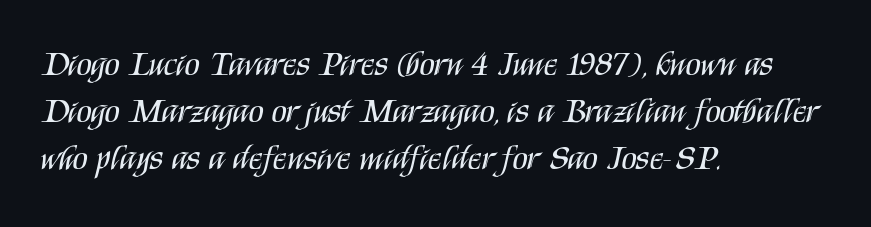
{"serif": "no", "bold": "no", "weight": "regular", "width": "condensed", "stroke_contrast": "medium", "x_height": "large", "monospaced": "no", "underline": "no", "align": "left", "line_spacing": "normal", "line_spacing_ratio": 1.35, "letter_spacing": "normal", "letter_spacing_em": 0.0, "glyph_px": 35}
